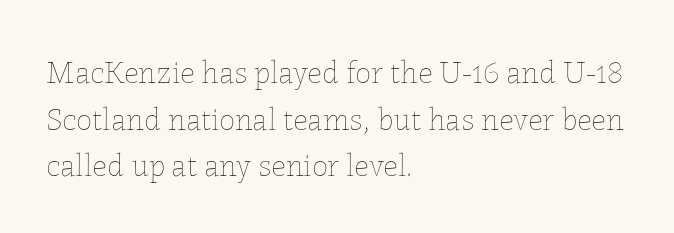
{"italic": "no", "bold": "no", "weight": "thin", "width": "normal", "stroke_contrast": "low", "x_height": "medium", "monospaced": "no", "underline": "no", "align": "left", "line_spacing": "normal", "line_spacing_ratio": 1.46, "letter_spacing": "normal", "letter_spacing_em": 0.0, "glyph_px": 32}
